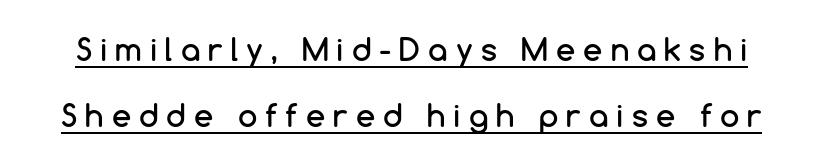
{"serif": "no", "italic": "no", "width": "normal", "stroke_contrast": "low", "x_height": "medium", "monospaced": "no", "underline": "yes", "line_spacing": "loose", "line_spacing_ratio": 2.13, "letter_spacing": "wide", "letter_spacing_em": 0.26, "glyph_px": 31}
